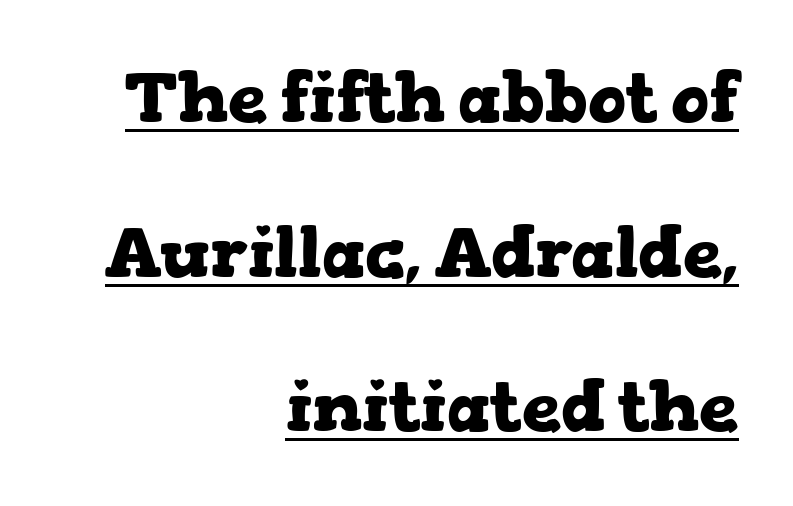
The image shows 70 px heavy, wide serif type, upright; set right-aligned, loose line spacing (2.21x), normal letter spacing, underlined; low stroke contrast and a medium x-height.
